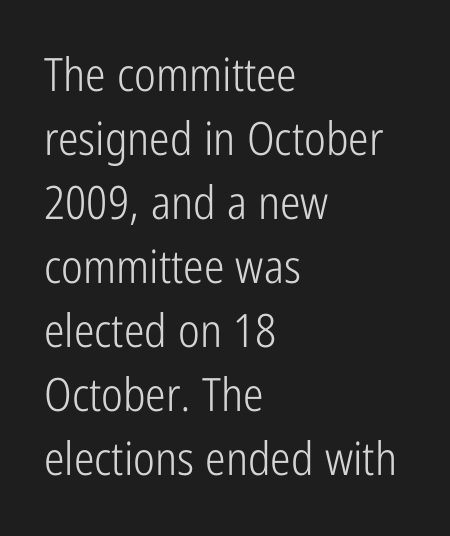
Stroke terminals: plain, sans-serif. The ragged edge is on the right, which tells us the setting is flush left. Note the varied advance widths — an 'i' is clearly narrower than an 'm'. Inter-character spacing is left at the font's built-in metrics.
